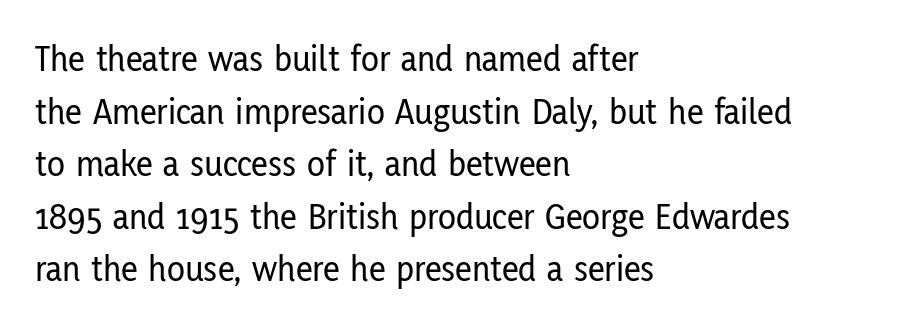
Q: Is the text italic (slanted)? A: No, it is upright.
Q: Is the typeface a serif or a sans-serif typeface? A: Sans-serif.
Q: Is the text underlined? A: No.
Q: How is the paragraph aligned? A: Left-aligned.
Q: Is the spacing between letters normal or unusually wide? A: Normal.
Q: Is the spacing between lines tight, normal or loose? A: Normal.
Q: Width (condensed, normal, or wide)? A: Condensed.
Q: Stroke contrast? A: Low.
Q: x-height? A: Medium.
Q: Monospaced? A: No.
